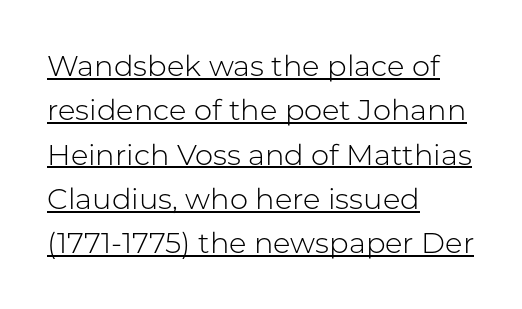
{"serif": "no", "italic": "no", "bold": "no", "weight": "light", "width": "normal", "stroke_contrast": "low", "x_height": "medium", "monospaced": "no", "underline": "yes", "align": "left", "line_spacing": "normal", "line_spacing_ratio": 1.53, "letter_spacing": "normal", "letter_spacing_em": 0.0, "glyph_px": 29}
